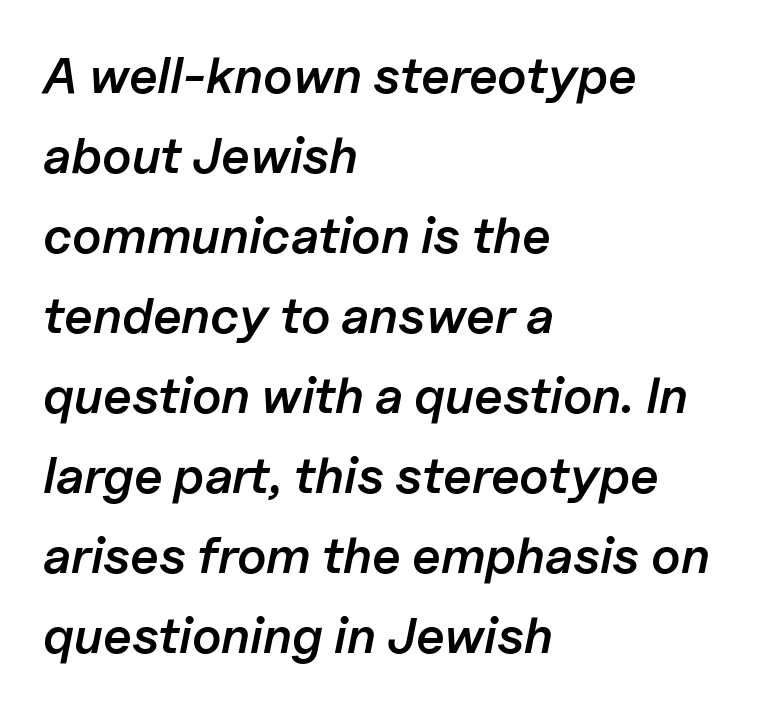
The image shows 51 px semibold type, italic (leaning right); set left-aligned, normal line spacing (1.57x), normal letter spacing, not underlined; low stroke contrast and a medium x-height.
